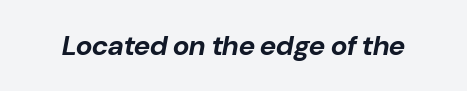
Q: Is the text bold? A: Yes.
Q: Is the text italic (slanted)? A: Yes, it leans right by about 10 degrees.
Q: Is the text underlined? A: No.
Q: Is the spacing between letters normal or unusually wide? A: Normal.
Q: Width (condensed, normal, or wide)? A: Normal.
Q: Stroke contrast? A: Low.
Q: x-height? A: Medium.
Q: Monospaced? A: No.
